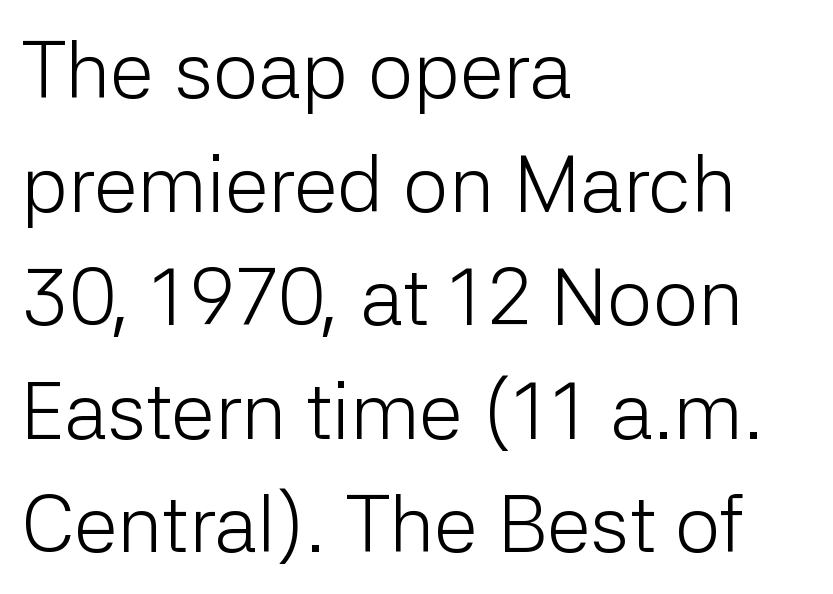
Note: no serifs on the glyphs. Honestly, there is no underline to notice here at all. Tall strokes in this sample are plumb rather than angled. In terms of leading, this rendering sits right in the middle.
